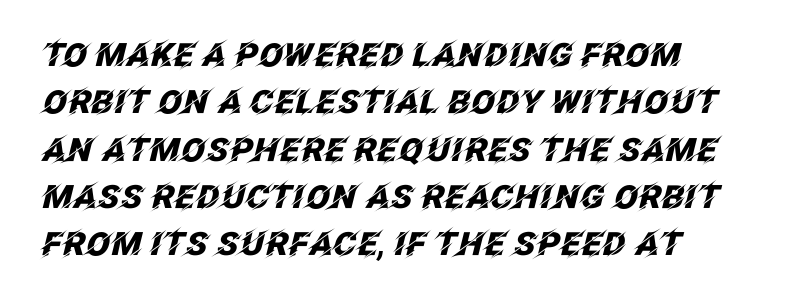
The image shows 32 px heavy type, italic (leaning right); set left-aligned, normal line spacing (1.48x), normal letter spacing, not underlined; low stroke contrast and a large x-height.
